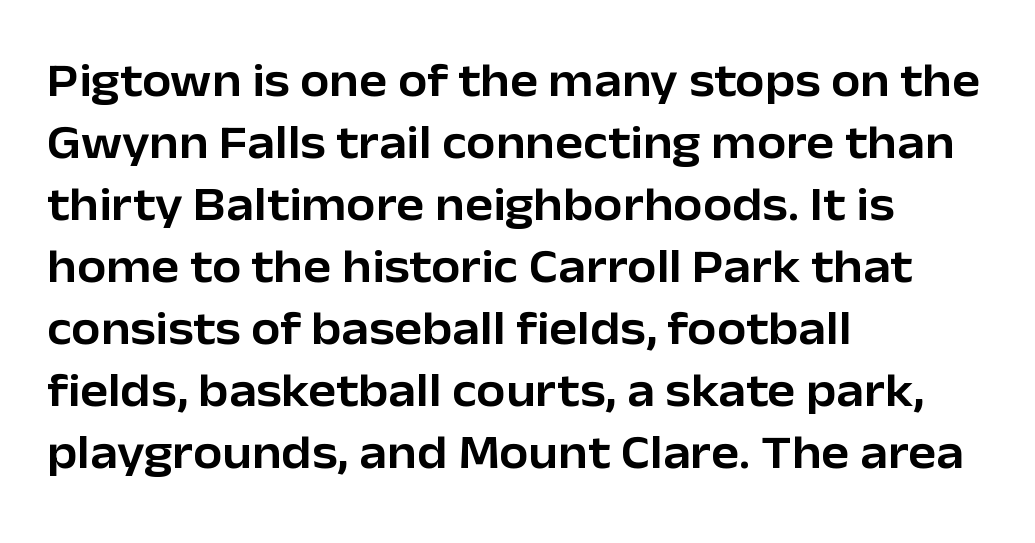
Nope, no serifs anywhere on these letters. How would I describe the line gaps? Plain and ordinary. Looks like regular typesetting: each glyph gets only the width it needs. No word sits above an underline. Tall strokes in this sample are plumb rather than angled. No extra tracking has been applied to these lines.
